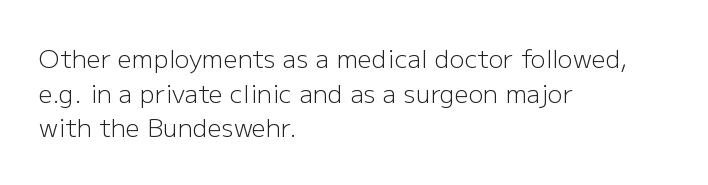
The image shows 25 px text type, upright; set left-aligned, normal line spacing (1.39x), normal letter spacing, not underlined.
